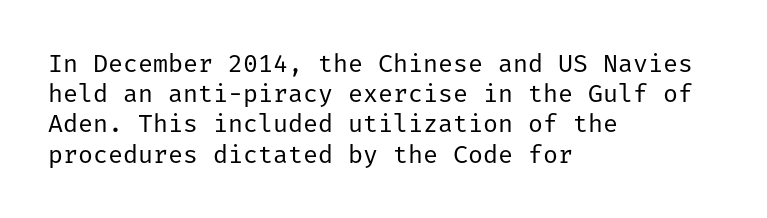
Q: Is the text bold? A: No.
Q: Is the text italic (slanted)? A: No, it is upright.
Q: Is the text underlined? A: No.
Q: How is the paragraph aligned? A: Left-aligned.
Q: Is the spacing between letters normal or unusually wide? A: Normal.
